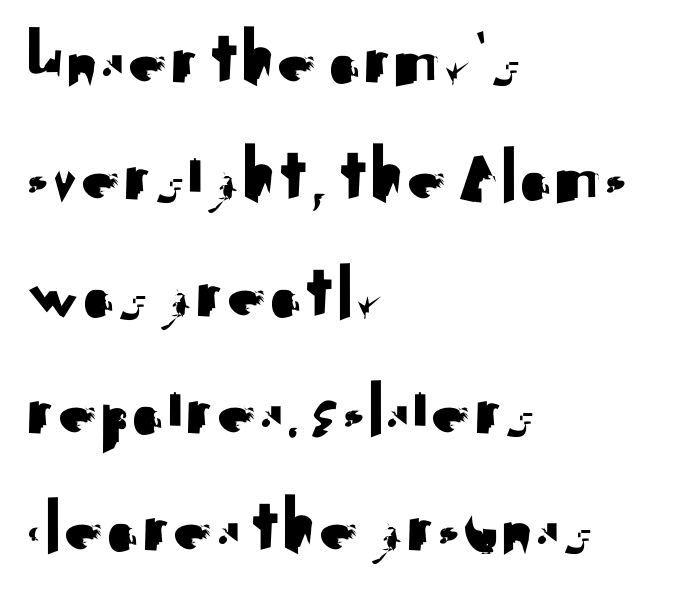
The image shows 79 px sans-serif type, upright; set left-aligned, normal line spacing (1.48x), normal letter spacing, not underlined; medium stroke contrast and a small x-height.
